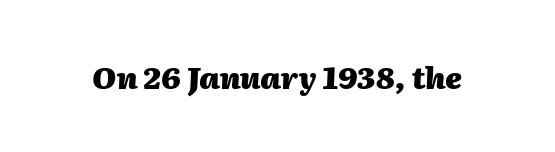
Thick stems and heavy bowls — unmistakably bold. There's an unmistakable incline to the writing here. The words here are not underlined. Is the letter spacing exaggerated? No — it looks like the ordinary default.
